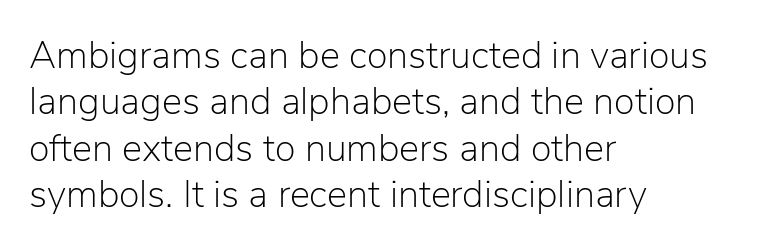
Q: Is the text bold? A: No.
Q: Is the text italic (slanted)? A: No, it is upright.
Q: Is the typeface a serif or a sans-serif typeface? A: Sans-serif.
Q: Is the text underlined? A: No.
Q: How is the paragraph aligned? A: Left-aligned.
Q: Is the spacing between letters normal or unusually wide? A: Normal.
Q: Width (condensed, normal, or wide)? A: Normal.
Q: Stroke contrast? A: Low.
Q: x-height? A: Medium.
Q: Monospaced? A: No.
